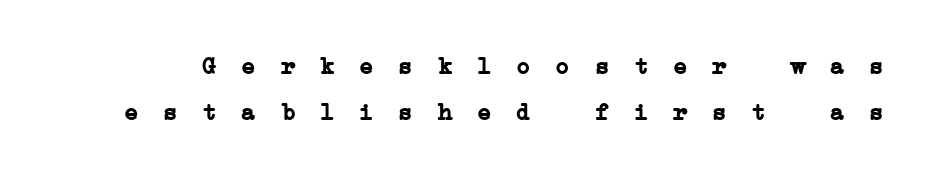
The image shows 24 px bold type; set loose line spacing (1.9x), unusually wide letter spacing (+0.43 em), not underlined.
